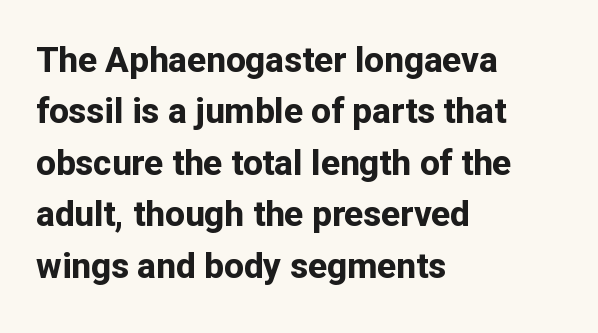
The line texture is even and compact thanks to regular tracking. A typesetter would mark this as roman, not italic. Looks like regular typesetting: each glyph gets only the width it needs. The designer left line spacing at the default. Set as a true bold cut, around the 700 mark. Plain, unruled lines of type.
